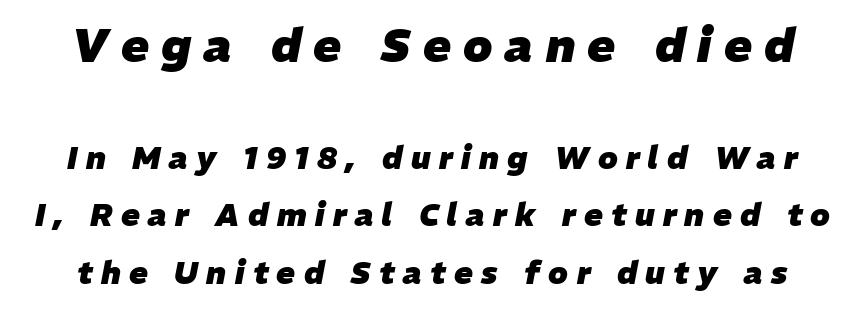
{"italic": "yes", "lean": "right", "slant_degrees": 11, "bold": "yes", "weight": "heavy", "width": "normal", "stroke_contrast": "low", "x_height": "medium", "monospaced": "no", "underline": "no", "line_spacing_ratio": 1.85, "letter_spacing": "wide", "letter_spacing_em": 0.27, "larger_block": "first", "size_ratio": 1.48, "glyph_px": 46}
